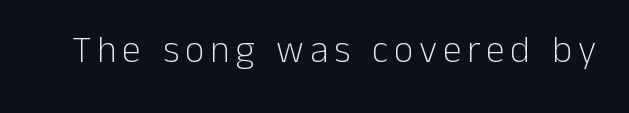
Q: Is the text bold? A: No.
Q: Is the text italic (slanted)? A: No, it is upright.
Q: Is the typeface a serif or a sans-serif typeface? A: Sans-serif.
Q: Is the text underlined? A: No.
Q: Width (condensed, normal, or wide)? A: Normal.
Q: Stroke contrast? A: Low.
Q: x-height? A: Medium.
Q: Monospaced? A: No.
